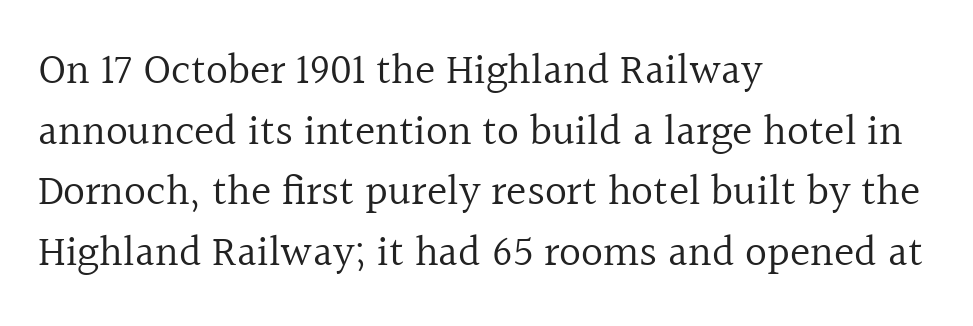
Q: Is the text bold? A: No.
Q: Is the text italic (slanted)? A: No, it is upright.
Q: Is the typeface a serif or a sans-serif typeface? A: Serif.
Q: Is the text underlined? A: No.
Q: How is the paragraph aligned? A: Left-aligned.
Q: Is the spacing between letters normal or unusually wide? A: Normal.
Q: Is the spacing between lines tight, normal or loose? A: Normal.
Q: Width (condensed, normal, or wide)? A: Normal.
Q: x-height? A: Medium.
Q: Monospaced? A: No.
